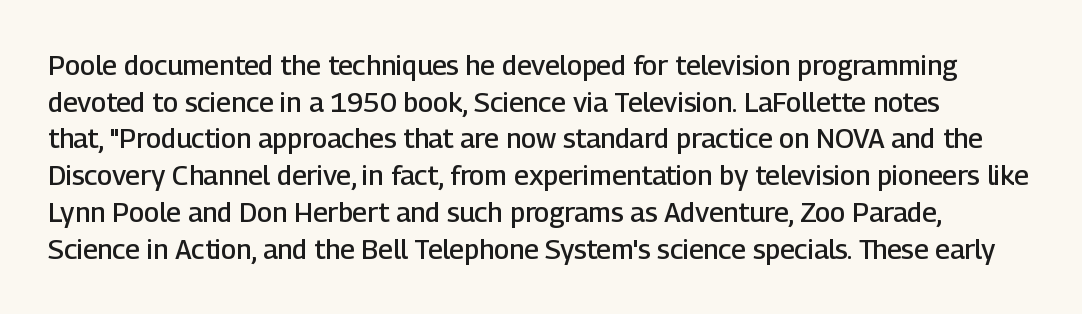
Q: Is the text bold? A: Semi-bold.
Q: Is the text italic (slanted)? A: No, it is upright.
Q: Is the text underlined? A: No.
Q: Is the spacing between letters normal or unusually wide? A: Normal.
Q: Is the spacing between lines tight, normal or loose? A: Normal.
